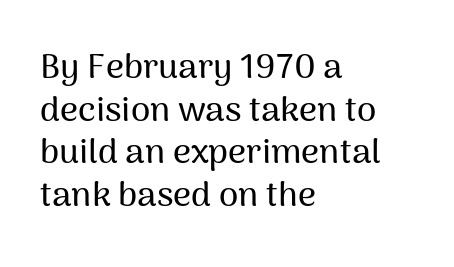
You could call the tracking neutral — neither tight nor loose. Teacher's note: observe the even left margin — that is flush-left alignment. Each letter keeps its own natural width here, so spacing adapts to shape. Every character sits straight up, as roman type does. The zone under the glyphs is completely vacant. These lines are composed in type without serifs.
